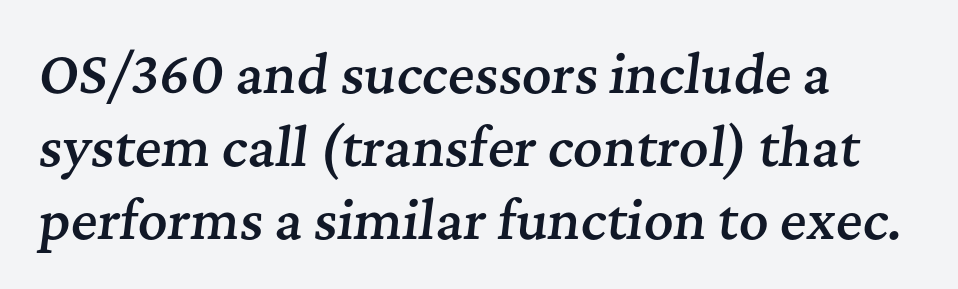
The image shows 51 px semibold serif type, italic (leaning right); set left-aligned, normal line spacing (1.43x), normal letter spacing, not underlined; medium stroke contrast and a medium x-height.
